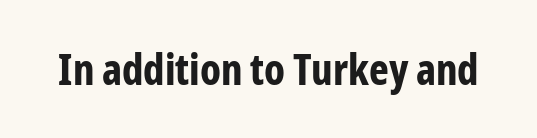
Q: Is the text bold? A: Yes.
Q: Is the text italic (slanted)? A: No, it is upright.
Q: Is the typeface a serif or a sans-serif typeface? A: Sans-serif.
Q: Is the text underlined? A: No.
Q: Is the spacing between letters normal or unusually wide? A: Normal.
Q: Width (condensed, normal, or wide)? A: Condensed.
Q: Stroke contrast? A: Low.
Q: x-height? A: Medium.
Q: Monospaced? A: No.
